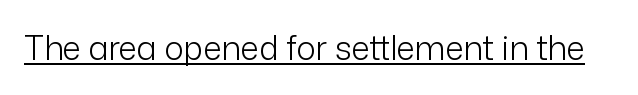
The image shows 33 px light sans-serif type, upright; set normal letter spacing, underlined; low stroke contrast and a medium x-height.
